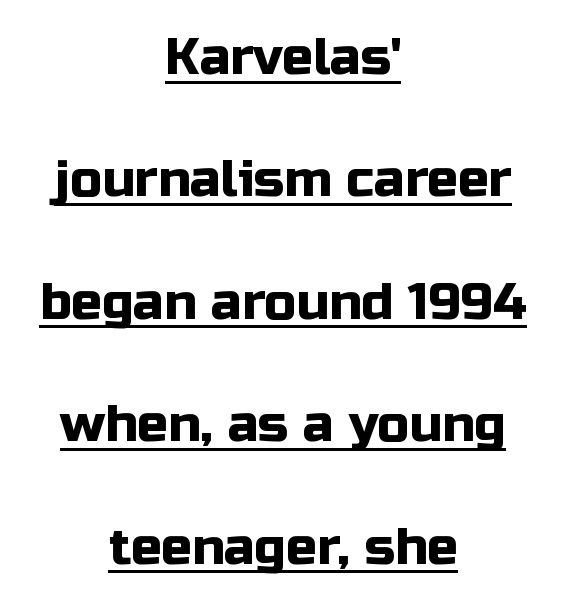
{"serif": "no", "italic": "no", "width": "normal", "stroke_contrast": "low", "x_height": "medium", "monospaced": "no", "underline": "yes", "align": "center", "line_spacing": "loose", "line_spacing_ratio": 2.4, "letter_spacing": "normal", "letter_spacing_em": 0.0, "glyph_px": 51}
